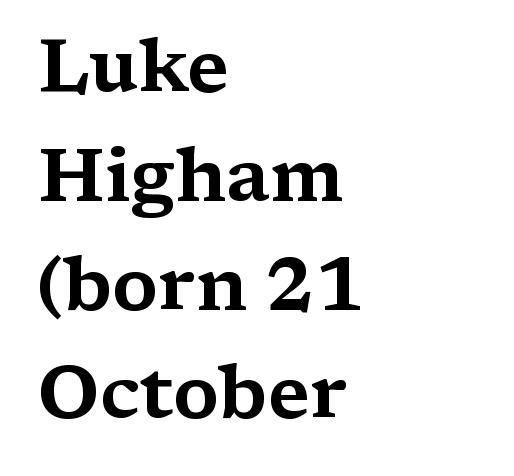
{"serif": "yes", "italic": "no", "width": "wide", "stroke_contrast": "medium", "x_height": "medium", "monospaced": "no", "underline": "no", "align": "left", "line_spacing": "normal", "line_spacing_ratio": 1.47, "letter_spacing": "normal", "letter_spacing_em": 0.0, "glyph_px": 74}
